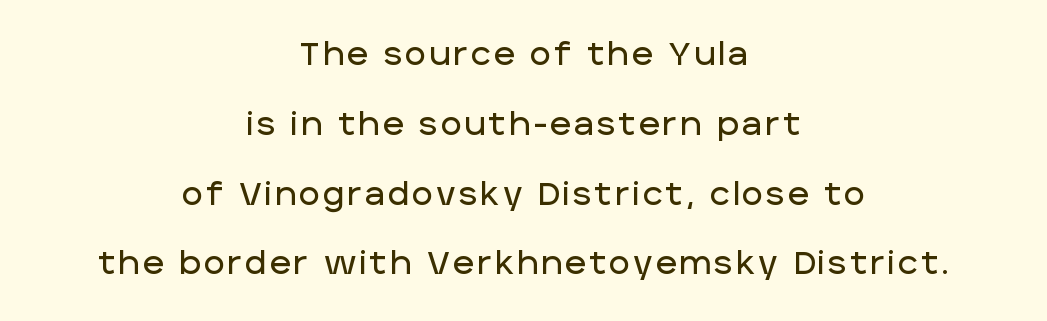
{"serif": "no", "italic": "no", "width": "normal", "stroke_contrast": "low", "x_height": "large", "monospaced": "no", "underline": "no", "align": "center", "line_spacing": "loose", "line_spacing_ratio": 2.18, "glyph_px": 32}
